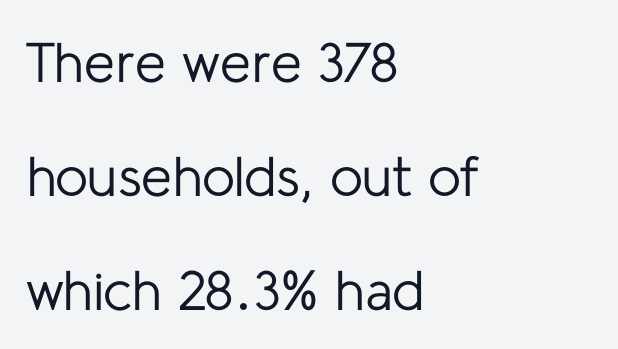
{"serif": "no", "italic": "no", "bold": "no", "weight": "regular", "width": "normal", "stroke_contrast": "low", "x_height": "medium", "monospaced": "no", "underline": "no", "align": "left", "line_spacing": "loose", "line_spacing_ratio": 2.04, "letter_spacing": "normal", "letter_spacing_em": 0.0, "glyph_px": 56}
